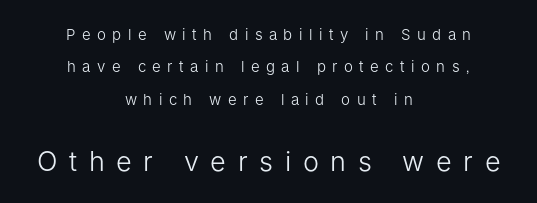
The image shows 27 px text type, upright; set centered, loose line spacing (2.16x), unusually wide letter spacing (+0.43 em), not underlined; the second (bottom) block is 1.8x larger.
